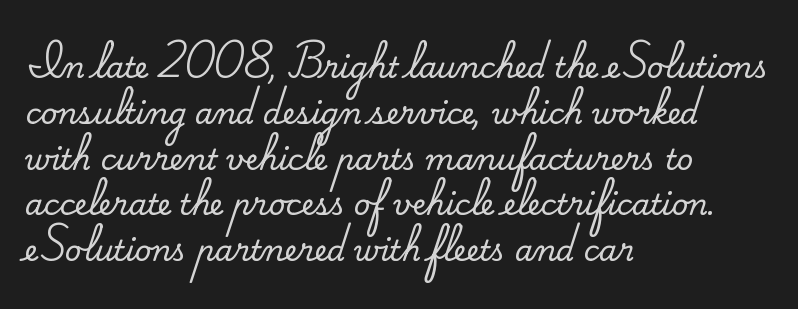
Q: Is the text italic (slanted)? A: Yes.
Q: Is the typeface a serif or a sans-serif typeface? A: Serif.
Q: Is the text underlined? A: No.
Q: How is the paragraph aligned? A: Left-aligned.
Q: Is the spacing between letters normal or unusually wide? A: Normal.
Q: Is the spacing between lines tight, normal or loose? A: Normal.
Q: Width (condensed, normal, or wide)? A: Normal.
Q: Stroke contrast? A: Medium.
Q: x-height? A: Small.
Q: Monospaced? A: No.
